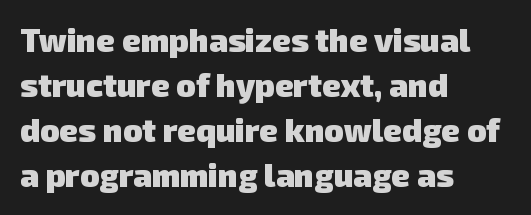
{"serif": "no", "bold": "yes", "weight": "heavy", "width": "normal", "stroke_contrast": "low", "x_height": "medium", "monospaced": "no", "underline": "no", "align": "left", "line_spacing": "normal", "line_spacing_ratio": 1.41, "letter_spacing": "normal", "letter_spacing_em": 0.0, "glyph_px": 32}
